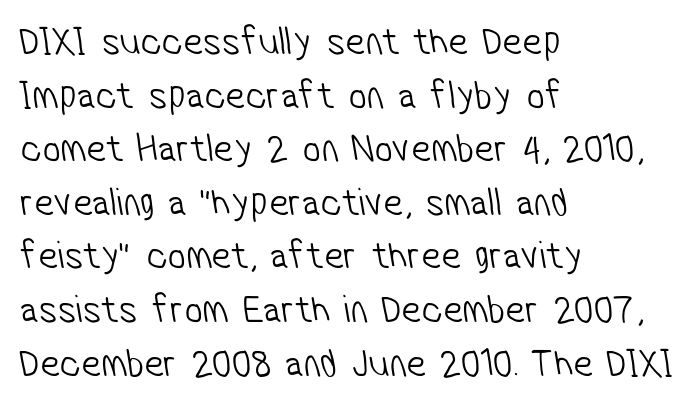
The passage shown has conventional tracking throughout. Lines of text with bare space underneath. This sample uses a sans-serif face. Letters have the restrained weight of plain body copy at most.
